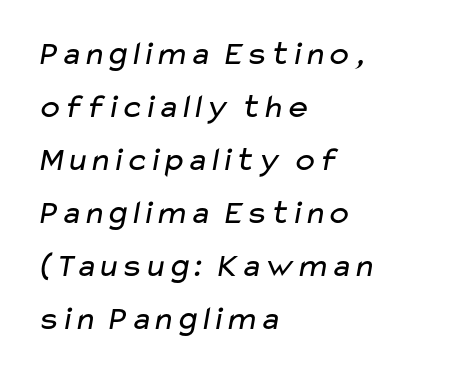
Q: Is the text bold? A: No.
Q: Is the typeface a serif or a sans-serif typeface? A: Sans-serif.
Q: Is the text underlined? A: No.
Q: How is the paragraph aligned? A: Left-aligned.
Q: Is the spacing between letters normal or unusually wide? A: Normal.
Q: Is the spacing between lines tight, normal or loose? A: Normal.
Q: Width (condensed, normal, or wide)? A: Wide.
Q: Stroke contrast? A: Low.
Q: x-height? A: Medium.
Q: Monospaced? A: No.
